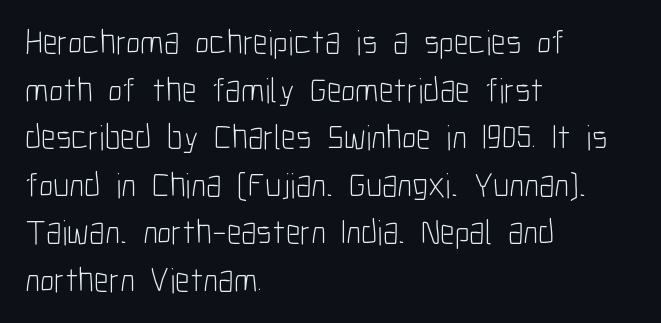
Q: Is the text bold? A: No.
Q: Is the text italic (slanted)? A: No, it is upright.
Q: Is the typeface a serif or a sans-serif typeface? A: Sans-serif.
Q: Is the text underlined? A: No.
Q: How is the paragraph aligned? A: Left-aligned.
Q: Is the spacing between letters normal or unusually wide? A: Normal.
Q: Is the spacing between lines tight, normal or loose? A: Normal.
Q: Width (condensed, normal, or wide)? A: Condensed.
Q: Stroke contrast? A: Low.
Q: x-height? A: Medium.
Q: Monospaced? A: No.
